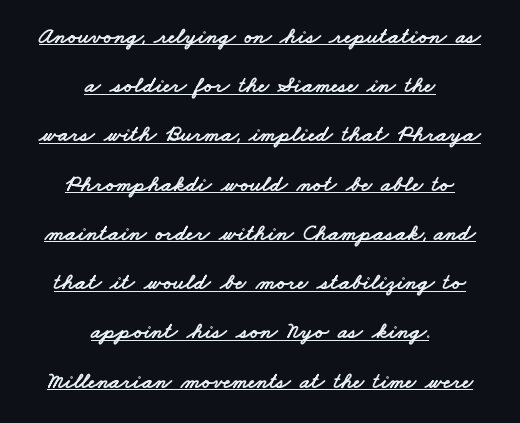
The image shows 23 px text type; set centered, loose line spacing (2.14x), normal letter spacing, underlined.
